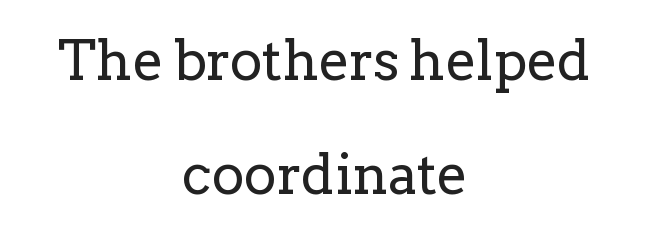
The image shows 55 px regular-weight serif type, upright; set centered, loose line spacing (2.07x), normal letter spacing, not underlined; low stroke contrast and a medium x-height.
